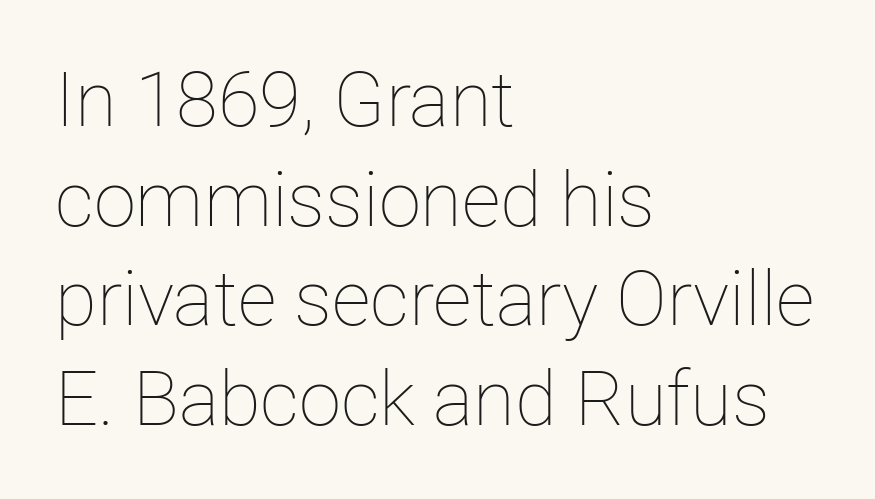
The image shows 76 px thin type, upright; set left-aligned, normal line spacing (1.31x), normal letter spacing, not underlined; low stroke contrast and a medium x-height.
